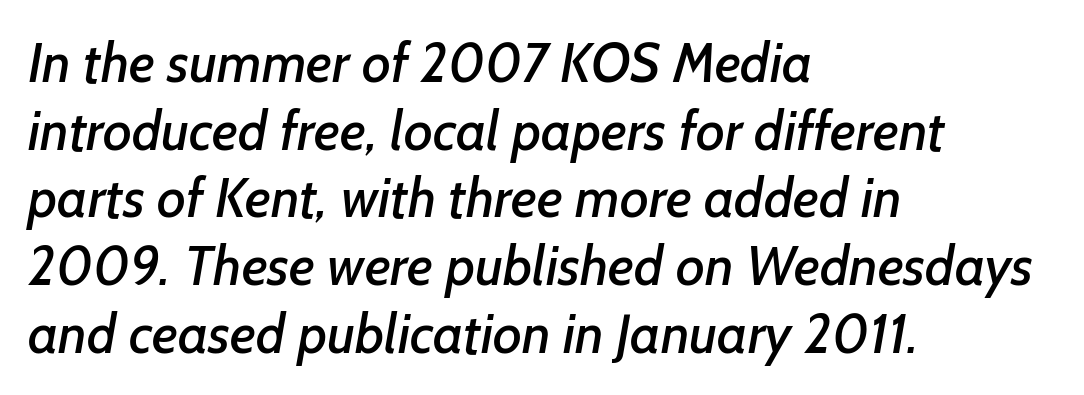
Q: Is the typeface a serif or a sans-serif typeface? A: Sans-serif.
Q: Is the text underlined? A: No.
Q: How is the paragraph aligned? A: Left-aligned.
Q: Is the spacing between letters normal or unusually wide? A: Normal.
Q: Width (condensed, normal, or wide)? A: Normal.
Q: Stroke contrast? A: Low.
Q: x-height? A: Medium.
Q: Monospaced? A: No.
